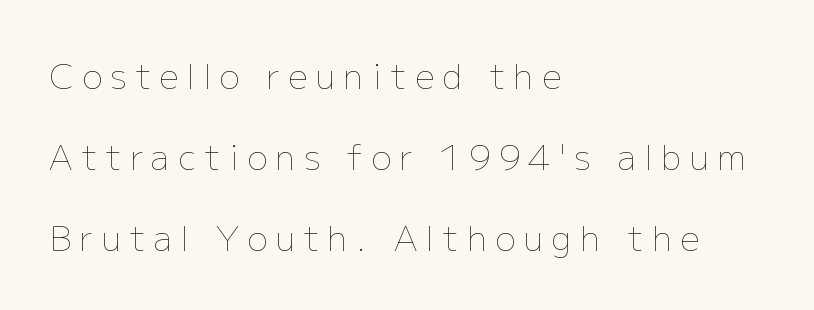
{"italic": "no", "bold": "no", "weight": "thin", "width": "normal", "stroke_contrast": "low", "x_height": "medium", "monospaced": "no", "underline": "no", "align": "left", "line_spacing": "loose", "line_spacing_ratio": 2.38, "letter_spacing": "wide", "letter_spacing_em": 0.25, "glyph_px": 34}
